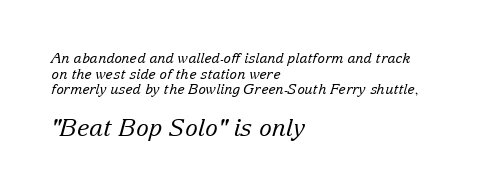
Short and long lines alike share a common starting point at left. The rendering applies a slant to the glyphs. Each row of text sits above clean, open space. The typeface has the unassuming heft of standard copy or less.
